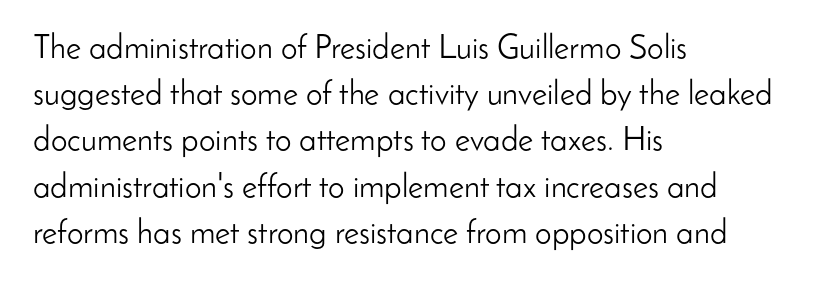
{"serif": "no", "italic": "no", "bold": "no", "weight": "light", "width": "normal", "stroke_contrast": "low", "x_height": "small", "monospaced": "no", "underline": "no", "align": "left", "line_spacing": "normal", "line_spacing_ratio": 1.4, "letter_spacing": "normal", "letter_spacing_em": 0.0, "glyph_px": 33}
